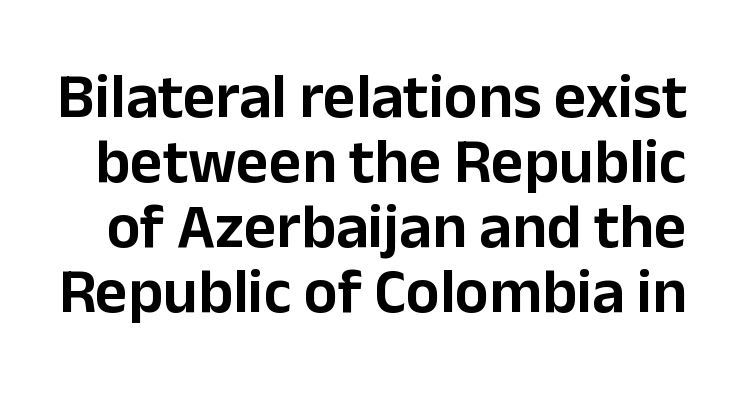
The image shows 63 px sans-serif type, upright; set tight line spacing (1.03x), normal letter spacing, not underlined; low stroke contrast and a medium x-height.
